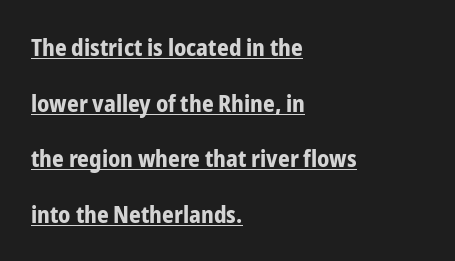
{"italic": "no", "bold": "yes", "underline": "yes", "align": "left", "line_spacing": "loose", "line_spacing_ratio": 2.42, "letter_spacing": "normal", "letter_spacing_em": 0.0, "glyph_px": 23}
